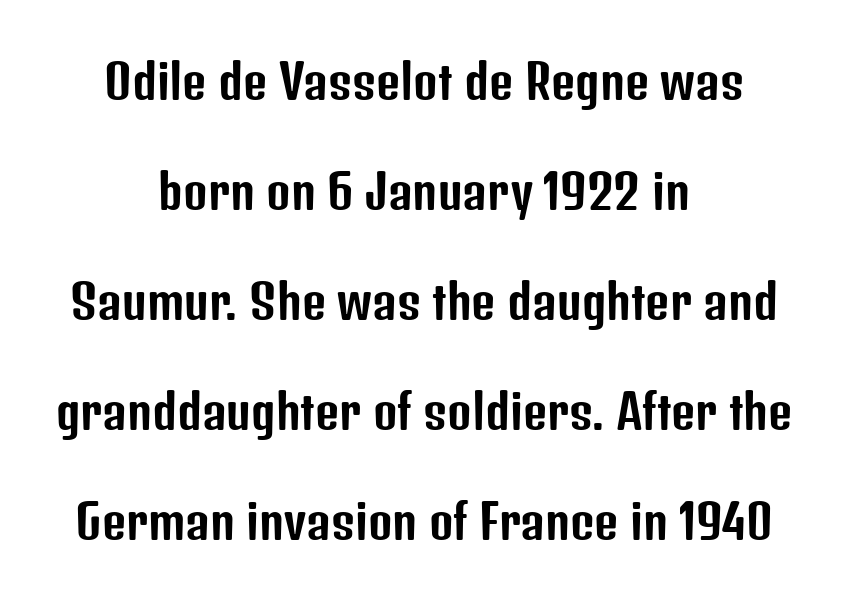
{"serif": "no", "italic": "no", "width": "condensed", "stroke_contrast": "low", "x_height": "medium", "monospaced": "no", "underline": "no", "align": "center", "line_spacing": "loose", "line_spacing_ratio": 2.34, "letter_spacing": "normal", "letter_spacing_em": 0.0, "glyph_px": 47}
